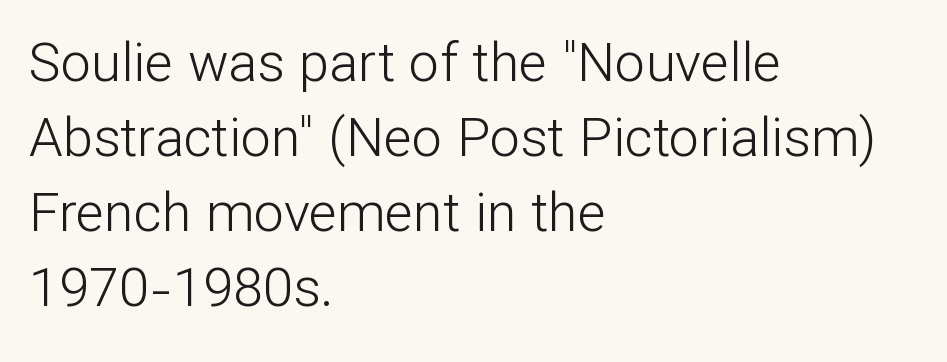
The face used here is a sans, in the tradition of grotesques and geometrics. Interline gaps are of average width in this sample. Think standard paragraph weight, or any step lighter than that. Descender tails drop into unmarked territory. Typeset ragged right — the left edge is the straight one.
